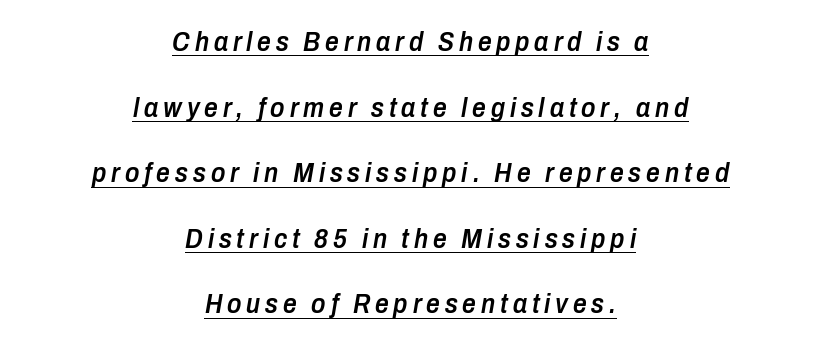
{"italic": "yes", "lean": "right", "slant_degrees": 10, "bold": "semi", "underline": "yes", "align": "center", "line_spacing": "loose", "line_spacing_ratio": 2.43, "glyph_px": 27}
